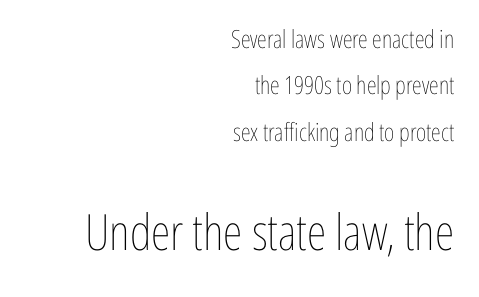
Q: Is the text bold? A: No.
Q: Is the text italic (slanted)? A: No, it is upright.
Q: Is the text underlined? A: No.
Q: How is the paragraph aligned? A: Right-aligned.
Q: Is the spacing between letters normal or unusually wide? A: Normal.
Q: Which block of text is set in a larger size, the first (top) or the second (bottom)? A: The second (bottom) one.
Q: Width (condensed, normal, or wide)? A: Condensed.
Q: Stroke contrast? A: Low.
Q: x-height? A: Medium.
Q: Monospaced? A: No.
